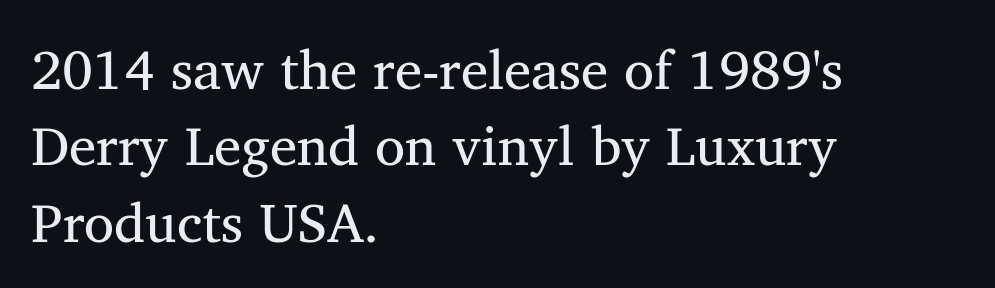
{"serif": "yes", "italic": "no", "bold": "no", "weight": "regular", "width": "normal", "stroke_contrast": "medium", "x_height": "medium", "monospaced": "no", "underline": "no", "align": "left", "line_spacing": "normal", "line_spacing_ratio": 1.39, "letter_spacing": "normal", "letter_spacing_em": 0.0, "glyph_px": 55}
